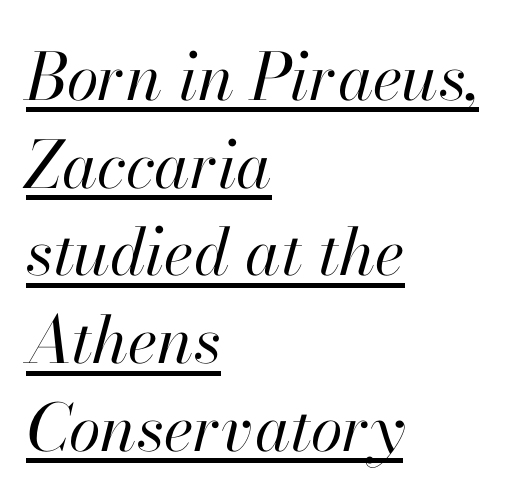
Q: Is the text bold? A: No.
Q: Is the text italic (slanted)? A: Yes, it leans right by about 13 degrees.
Q: Is the text underlined? A: Yes.
Q: How is the paragraph aligned? A: Left-aligned.
Q: Is the spacing between letters normal or unusually wide? A: Normal.
Q: Is the spacing between lines tight, normal or loose? A: Normal.
Q: Width (condensed, normal, or wide)? A: Normal.
Q: Stroke contrast? A: High.
Q: x-height? A: Small.
Q: Monospaced? A: No.
